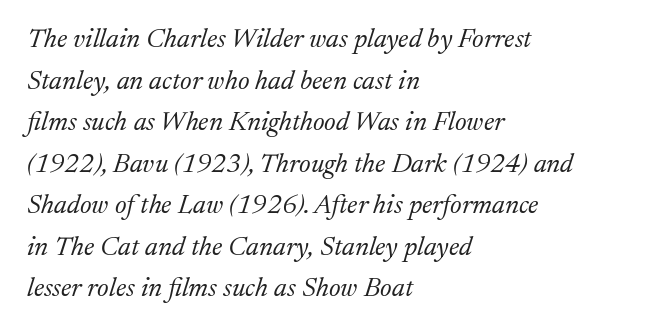
The area under the type is left untouched. Tracking here is standard; glyphs follow each other at the usual distance. A quiet, ordinary-to-light weight characterises the typeface. The designer left line spacing at the default.
